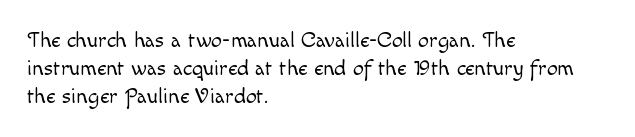
Q: Is the text bold? A: No.
Q: Is the text italic (slanted)? A: No, it is upright.
Q: Is the text underlined? A: No.
Q: How is the paragraph aligned? A: Left-aligned.
Q: Is the spacing between letters normal or unusually wide? A: Normal.
Q: Is the spacing between lines tight, normal or loose? A: Normal.
